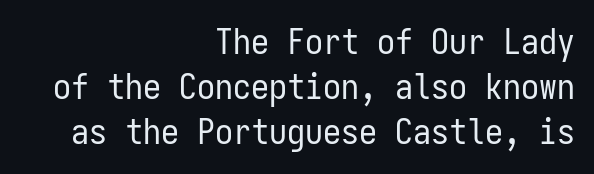
The image shows 36 px regular-weight, condensed sans-serif type, upright, monospaced; set right-aligned, normal line spacing (1.25x), normal letter spacing, not underlined; low stroke contrast and a medium x-height.
